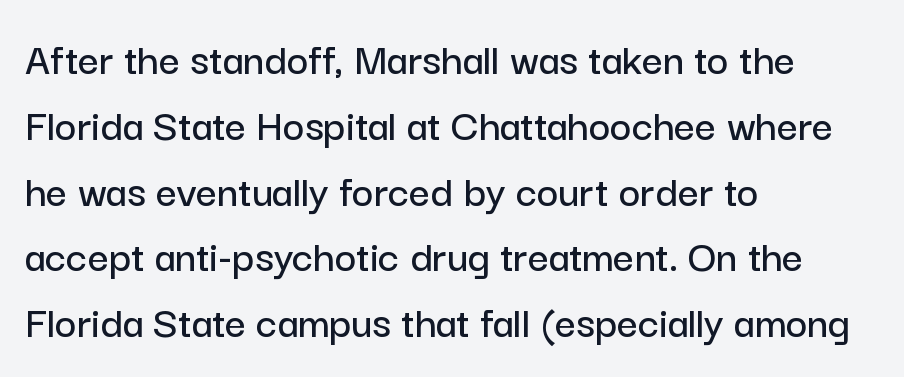
Q: Is the text italic (slanted)? A: No, it is upright.
Q: Is the typeface a serif or a sans-serif typeface? A: Sans-serif.
Q: Is the text underlined? A: No.
Q: How is the paragraph aligned? A: Left-aligned.
Q: Is the spacing between letters normal or unusually wide? A: Normal.
Q: Is the spacing between lines tight, normal or loose? A: Normal.
Q: Width (condensed, normal, or wide)? A: Normal.
Q: Stroke contrast? A: Low.
Q: x-height? A: Medium.
Q: Monospaced? A: No.
